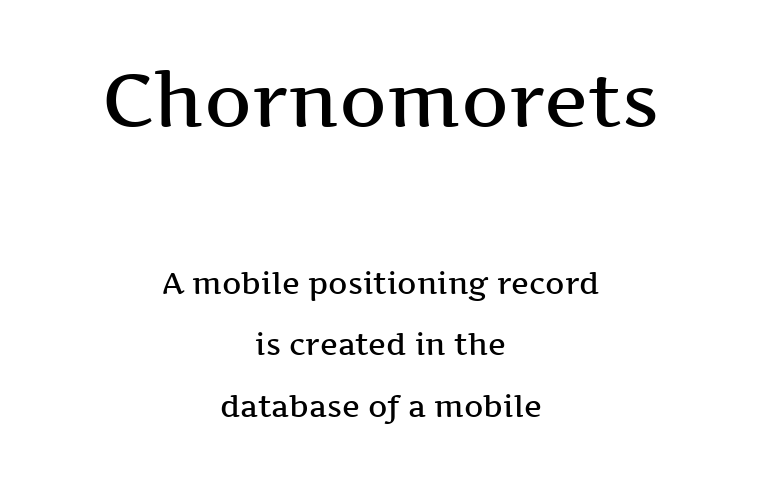
No italicization has been applied; the sample stays upright. As a designer I'd log this as weight 600, semibold. Visually the block forms a symmetrical silhouette, jagged on both flanks. Examine the stroke ends and you'll spot serifs.
